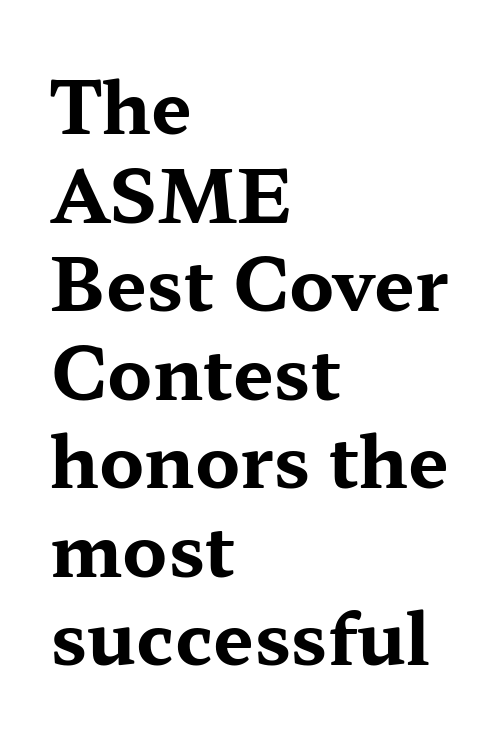
{"serif": "yes", "italic": "no", "bold": "yes", "weight": "bold", "width": "wide", "stroke_contrast": "medium", "x_height": "medium", "monospaced": "no", "underline": "no", "align": "left", "line_spacing_ratio": 1.23, "letter_spacing": "normal", "letter_spacing_em": 0.0, "glyph_px": 72}
